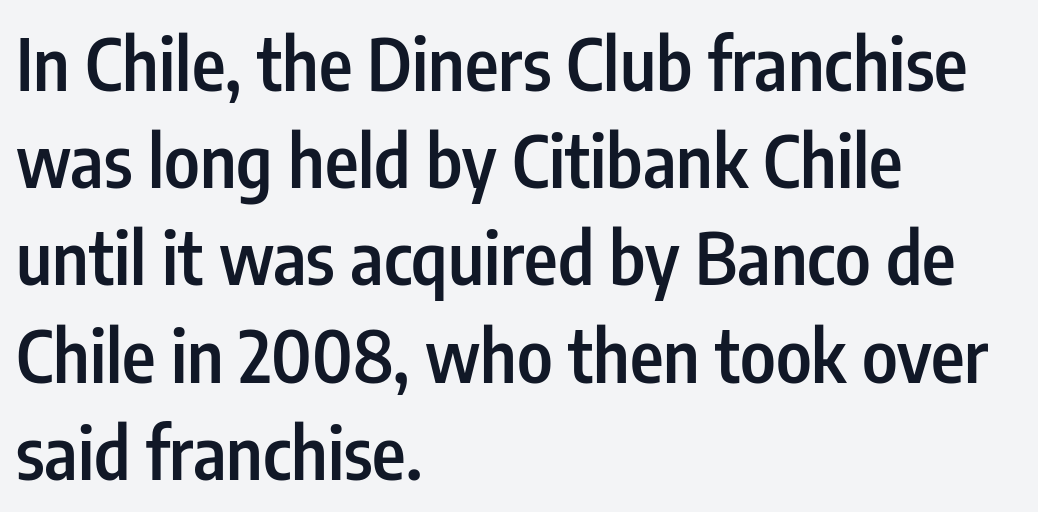
Q: Is the text bold? A: Semi-bold.
Q: Is the text italic (slanted)? A: No, it is upright.
Q: Is the typeface a serif or a sans-serif typeface? A: Sans-serif.
Q: Is the text underlined? A: No.
Q: How is the paragraph aligned? A: Left-aligned.
Q: Is the spacing between letters normal or unusually wide? A: Normal.
Q: Is the spacing between lines tight, normal or loose? A: Normal.
Q: Width (condensed, normal, or wide)? A: Condensed.
Q: Stroke contrast? A: Low.
Q: x-height? A: Medium.
Q: Monospaced? A: No.
